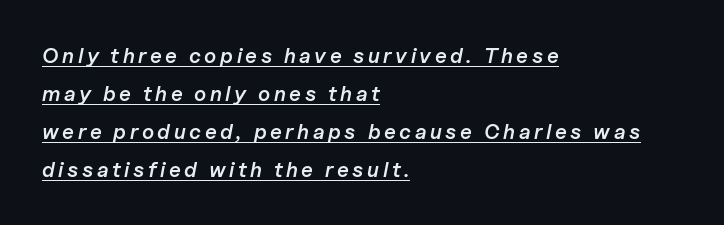
{"italic": "yes", "lean": "right", "slant_degrees": 11, "bold": "semi", "underline": "yes", "align": "left", "line_spacing_ratio": 1.81, "glyph_px": 21}
